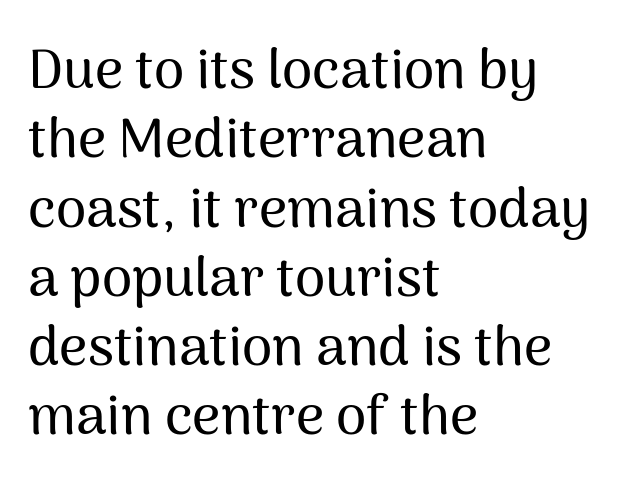
Q: Is the text italic (slanted)? A: No, it is upright.
Q: Is the typeface a serif or a sans-serif typeface? A: Sans-serif.
Q: Is the text underlined? A: No.
Q: How is the paragraph aligned? A: Left-aligned.
Q: Is the spacing between letters normal or unusually wide? A: Normal.
Q: Is the spacing between lines tight, normal or loose? A: Normal.
Q: Width (condensed, normal, or wide)? A: Normal.
Q: Stroke contrast? A: Medium.
Q: x-height? A: Medium.
Q: Monospaced? A: No.
